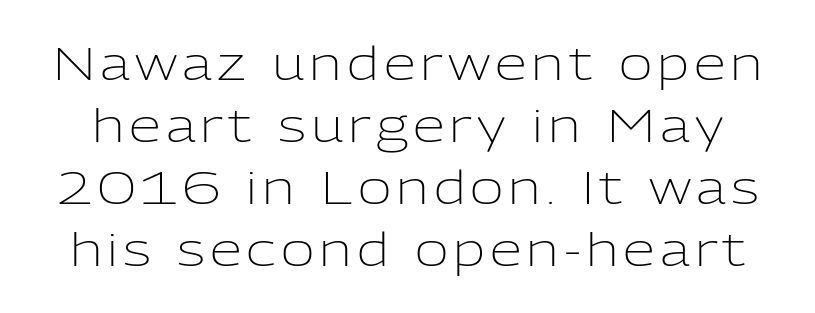
The image shows 46 px light sans-serif type, upright; set normal line spacing (1.35x), not underlined; low stroke contrast and a medium x-height.
